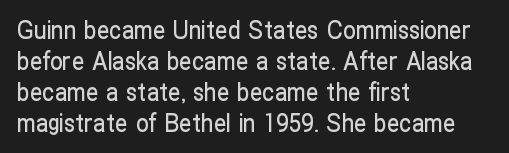
Clear beneath every line of the passage. Is the block centered? No — it sits flush against the left margin. Observe the ordinary spacing: letters are neighbours, not strangers. The letters stand upright; this is a roman face.
